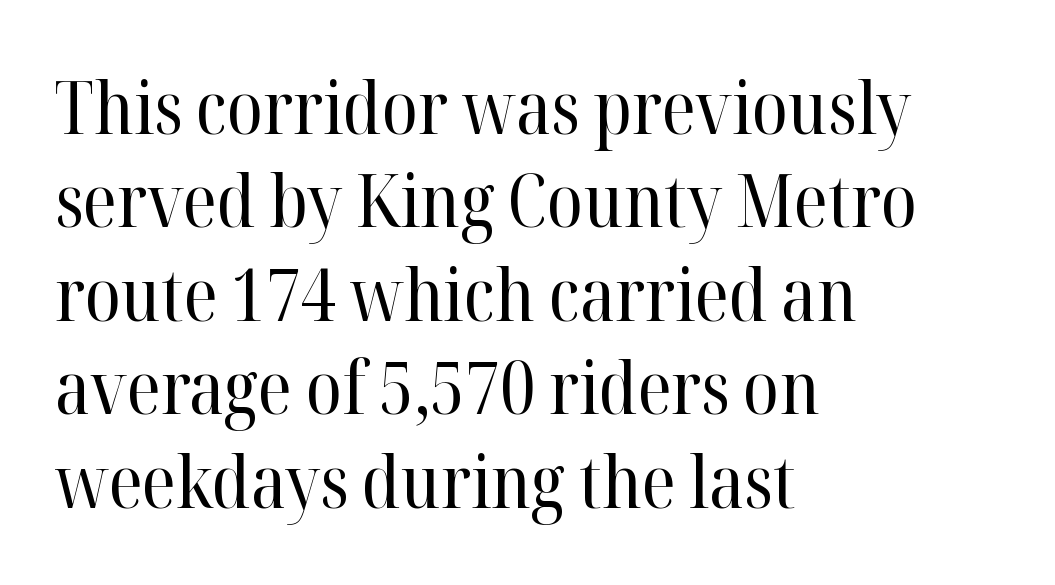
The image shows 73 px regular-weight serif type, upright; set left-aligned, normal line spacing (1.28x), normal letter spacing, not underlined; high stroke contrast and a medium x-height.
